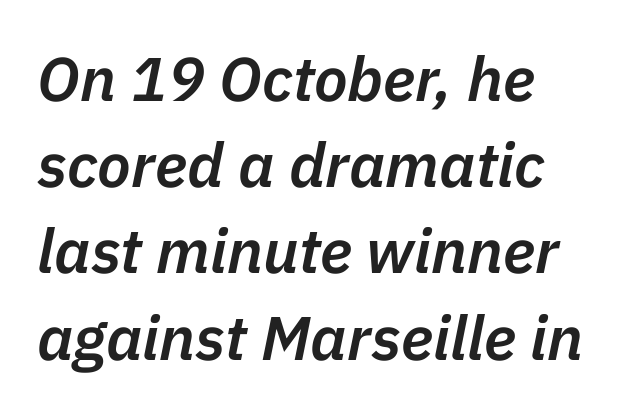
{"italic": "yes", "lean": "right", "slant_degrees": 11, "bold": "semi", "weight": "semibold", "width": "normal", "stroke_contrast": "low", "x_height": "medium", "monospaced": "no", "underline": "no", "align": "left", "line_spacing": "normal", "line_spacing_ratio": 1.39, "letter_spacing": "normal", "letter_spacing_em": 0.0, "glyph_px": 62}
